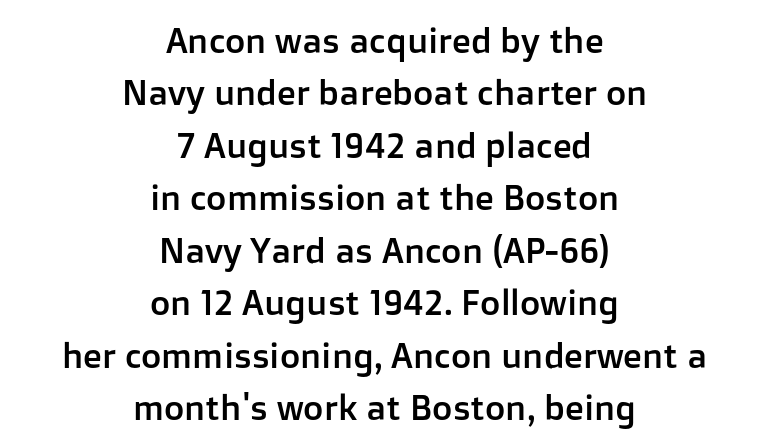
Q: Is the text italic (slanted)? A: No, it is upright.
Q: Is the typeface a serif or a sans-serif typeface? A: Sans-serif.
Q: Is the text underlined? A: No.
Q: How is the paragraph aligned? A: Centered.
Q: Is the spacing between letters normal or unusually wide? A: Normal.
Q: Is the spacing between lines tight, normal or loose? A: Normal.
Q: Width (condensed, normal, or wide)? A: Normal.
Q: Stroke contrast? A: Low.
Q: x-height? A: Medium.
Q: Monospaced? A: No.
